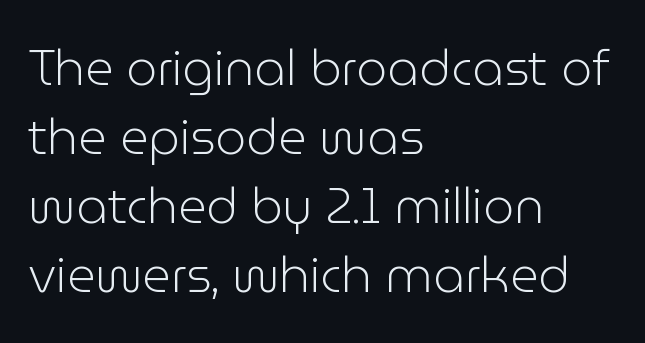
{"serif": "no", "italic": "no", "bold": "no", "weight": "light", "width": "normal", "stroke_contrast": "low", "x_height": "medium", "monospaced": "no", "underline": "no", "align": "left", "line_spacing": "normal", "line_spacing_ratio": 1.41, "letter_spacing": "normal", "letter_spacing_em": 0.0, "glyph_px": 49}
